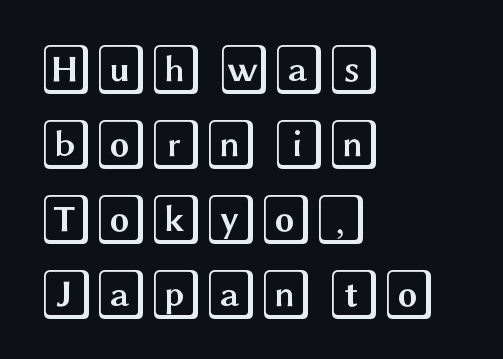
Decoration check: the copy has no underline. Leftover space on each line is placed entirely after the last word. The lettering stays uniformly vertical, giving the passage a roman look. Each new line begins a customary step beneath the previous one.
